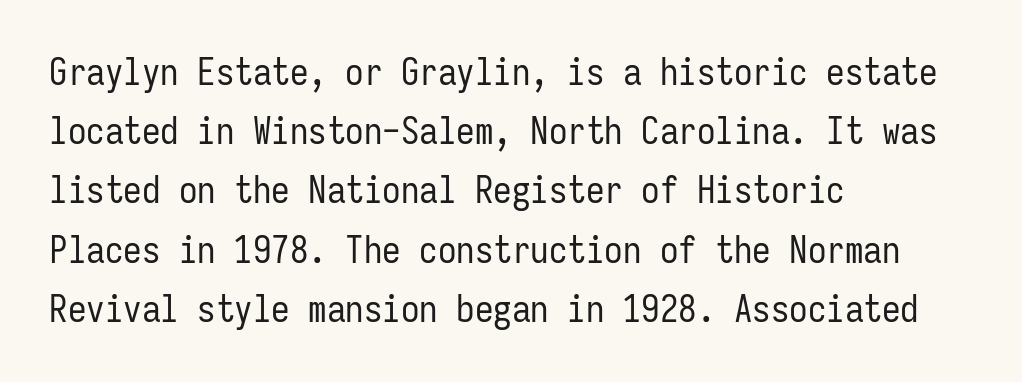
The image shows 37 px regular-weight, condensed sans-serif type, upright, monospaced; set left-aligned, normal line spacing (1.6x), normal letter spacing, not underlined; low stroke contrast and a medium x-height.
